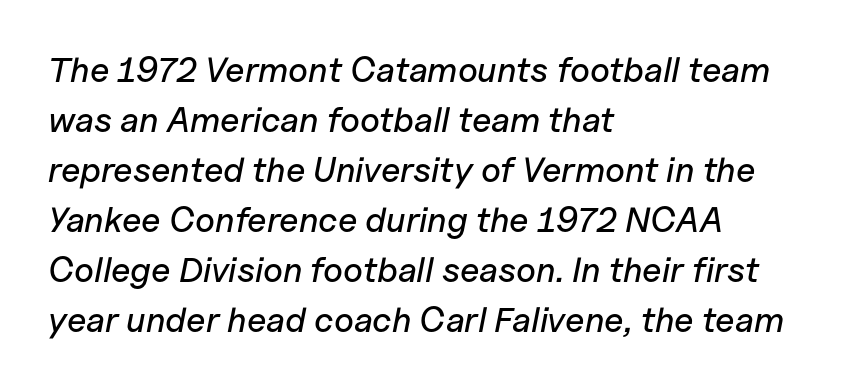
{"italic": "yes", "lean": "right", "slant_degrees": 11, "width": "normal", "stroke_contrast": "low", "x_height": "medium", "monospaced": "no", "underline": "no", "align": "left", "line_spacing": "normal", "line_spacing_ratio": 1.43, "letter_spacing": "normal", "letter_spacing_em": 0.0, "glyph_px": 35}
